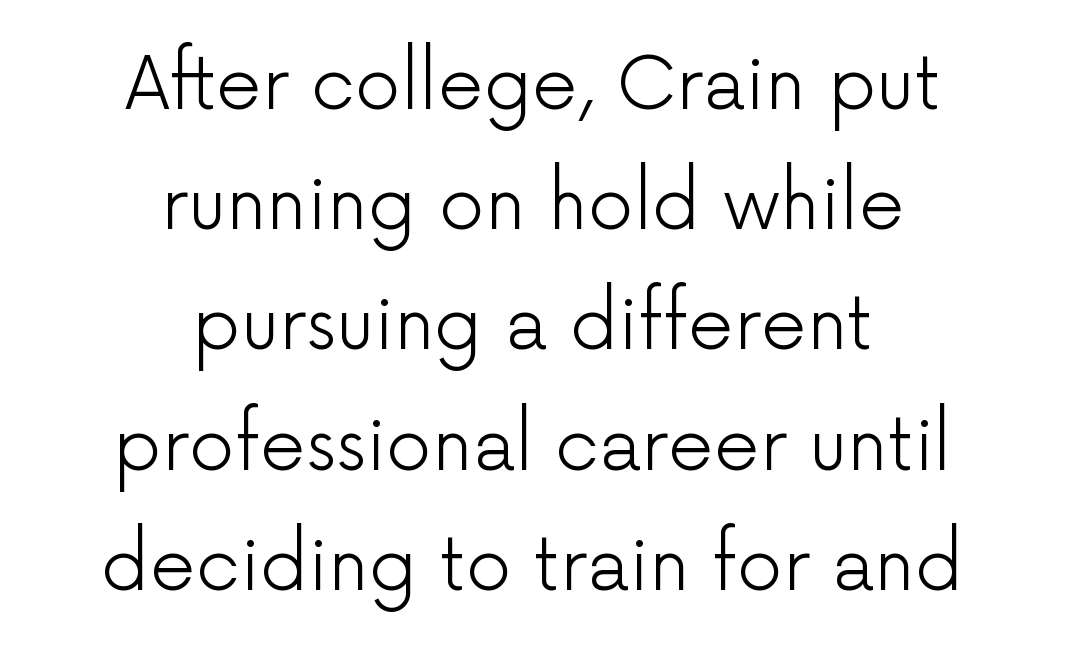
{"serif": "no", "italic": "no", "bold": "no", "weight": "light", "width": "normal", "stroke_contrast": "low", "x_height": "medium", "monospaced": "no", "underline": "no", "align": "center", "line_spacing": "normal", "line_spacing_ratio": 1.67, "letter_spacing": "normal", "letter_spacing_em": 0.0, "glyph_px": 72}
